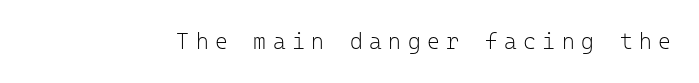
Q: Is the text bold? A: No.
Q: Is the text italic (slanted)? A: No, it is upright.
Q: Is the text underlined? A: No.
Q: Is the spacing between letters normal or unusually wide? A: Unusually wide.
